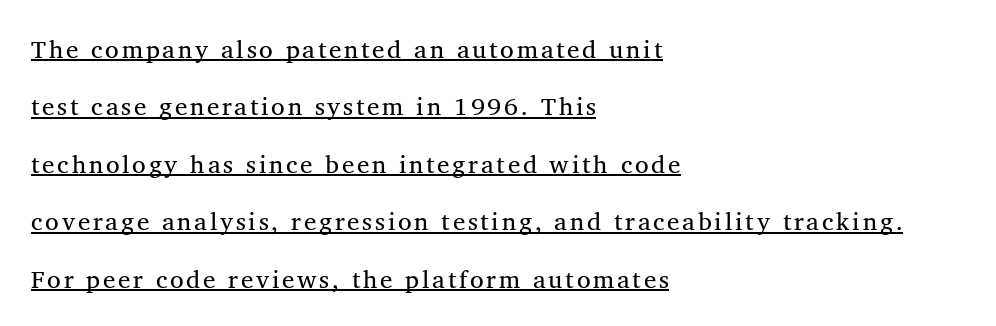
Q: Is the text italic (slanted)? A: No, it is upright.
Q: Is the text underlined? A: Yes.
Q: How is the paragraph aligned? A: Left-aligned.
Q: Is the spacing between lines tight, normal or loose? A: Loose.
